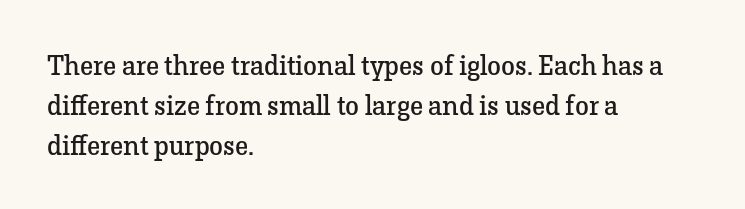
Q: Is the text bold? A: No.
Q: Is the text italic (slanted)? A: No, it is upright.
Q: Is the typeface a serif or a sans-serif typeface? A: Serif.
Q: Is the text underlined? A: No.
Q: How is the paragraph aligned? A: Left-aligned.
Q: Is the spacing between letters normal or unusually wide? A: Normal.
Q: Is the spacing between lines tight, normal or loose? A: Normal.
Q: Width (condensed, normal, or wide)? A: Normal.
Q: Stroke contrast? A: Low.
Q: x-height? A: Medium.
Q: Monospaced? A: No.
